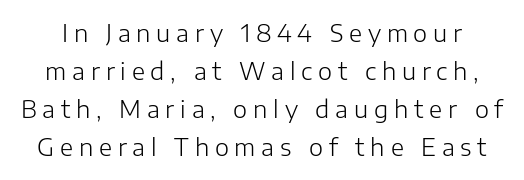
The image shows 24 px text type, upright; set normal line spacing (1.59x), unusually wide letter spacing (+0.24 em), not underlined.
